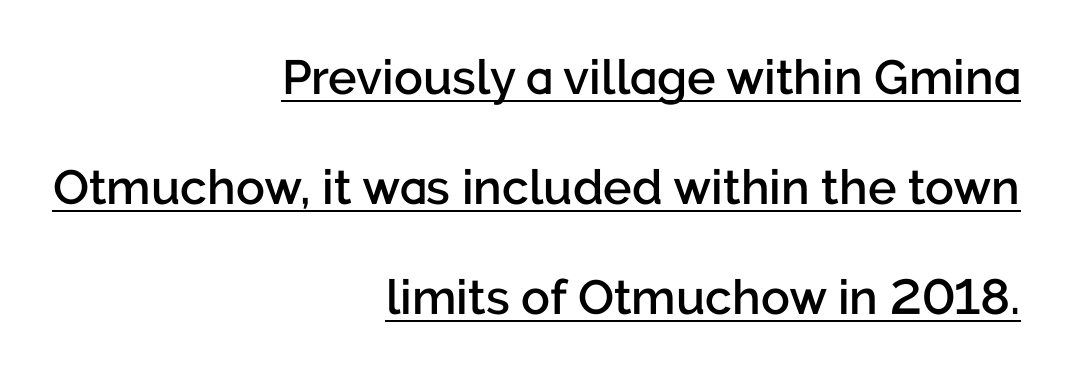
A roman cut, with each character standing at attention. Successive baselines arrive slowly, with a big drop between each. Default kerning and tracking; the words read as compact shapes. Leftover space on each line is placed entirely before the opening word. Is there an underline? Yes — a line sits under the letters. The typeface chosen for these lines omits serifs.
